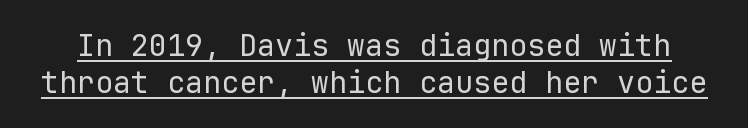
The image shows 30 px regular-weight sans-serif type, upright, monospaced; set normal line spacing (1.25x), normal letter spacing, underlined; low stroke contrast and a medium x-height.
